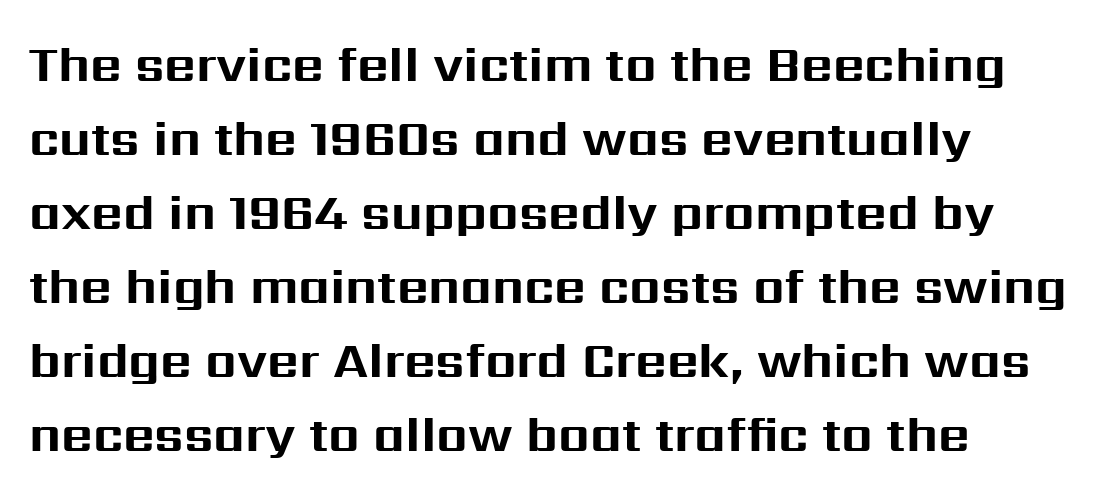
The image shows 49 px bold sans-serif type, upright; set normal line spacing (1.51x), normal letter spacing, not underlined; medium stroke contrast and a medium x-height.
